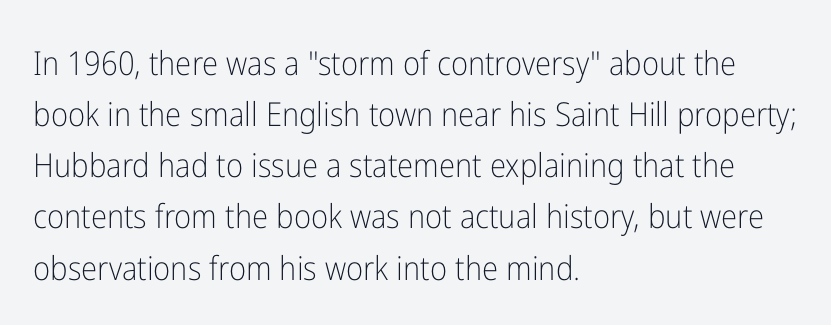
Stroke thickness stays within the range of a standard reading face or lighter. The horizontal fit of the characters is conventional and even. Rule under the text: the space is simply empty. You can tell from the bare stems that sans-serif type was used. Looks like regular typesetting: each glyph gets only the width it needs. Reading down the column, the eye jumps a familiar distance to each next line.
